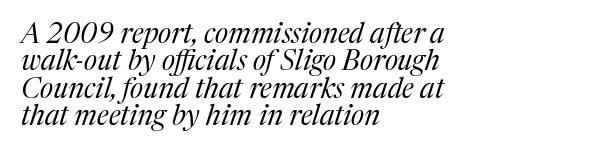
{"serif": "yes", "italic": "yes", "lean": "right", "slant_degrees": 17, "bold": "no", "weight": "regular", "width": "normal", "stroke_contrast": "medium", "x_height": "medium", "monospaced": "no", "underline": "no", "align": "left", "line_spacing": "tight", "line_spacing_ratio": 0.98, "letter_spacing": "normal", "letter_spacing_em": 0.0, "glyph_px": 28}
